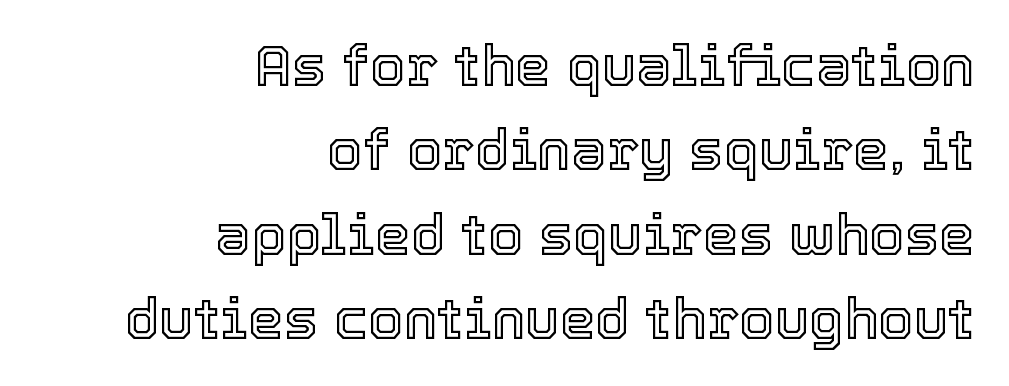
The letters advance in unequal steps, a hallmark of proportional type. The lines in this sample share a right terminus and differ only in where they begin. Ascenders rise straight up at ninety degrees. A typesetter would call this zero additional tracking. These lines sit exactly where default settings would place them. The strip under each line holds only bare page.
